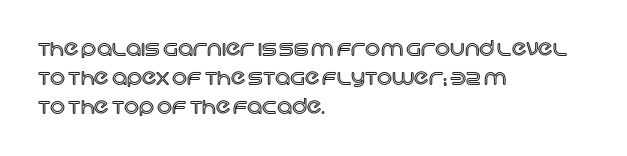
{"italic": "no", "underline": "no", "align": "left", "line_spacing": "normal", "line_spacing_ratio": 1.38, "letter_spacing": "normal", "letter_spacing_em": 0.0, "glyph_px": 21}
